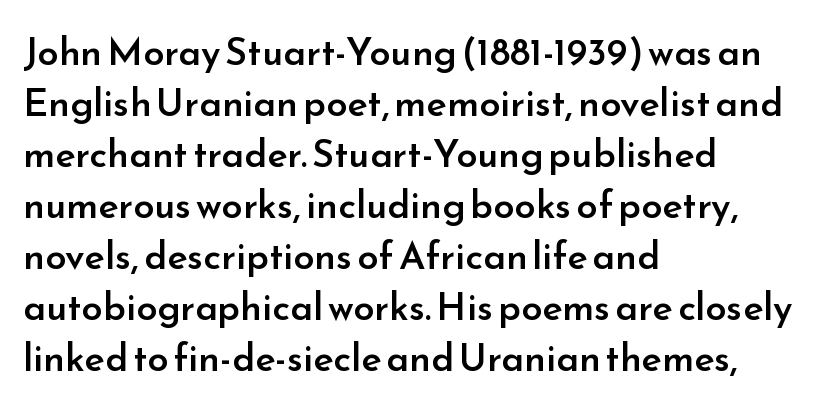
The image shows 38 px semibold sans-serif type, upright; set left-aligned, normal line spacing (1.34x), normal letter spacing, not underlined; low stroke contrast and a small x-height.
